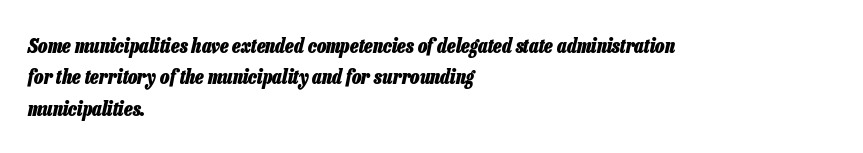
{"italic": "yes", "lean": "right", "slant_degrees": 13, "bold": "yes", "underline": "no", "align": "left", "line_spacing": "normal", "line_spacing_ratio": 1.57, "letter_spacing": "normal", "letter_spacing_em": 0.0, "glyph_px": 20}
